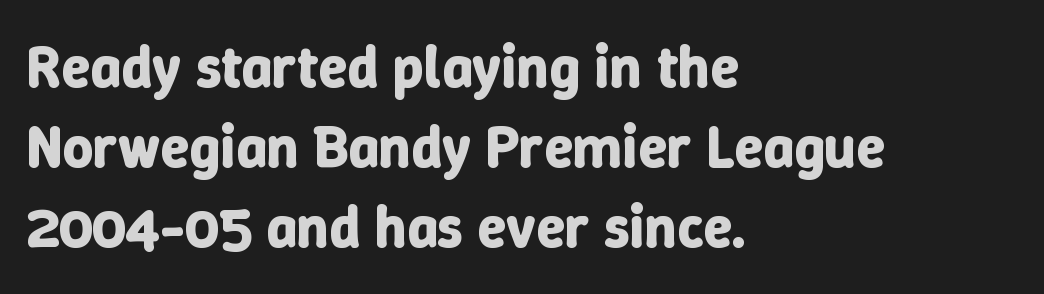
Unlike italic type, these characters show no tilt at all. Line starts are locked; line ends wander. Whoever set this chose a conventional vertical rhythm. Nobody drew a line under any word here. Strokes here are thick enough to call this a true bold. The line texture is even and compact thanks to regular tracking.
